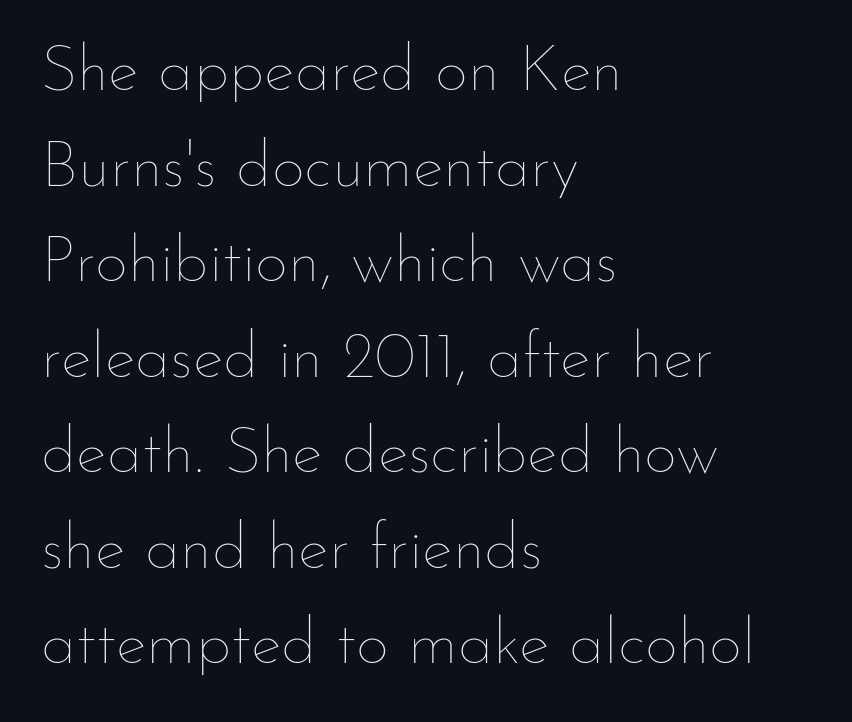
The rendering uses natural spacing where letterforms have individual widths. Weight: in the light-to-regular range. The specimen omits any rule beneath the text block's lines. Regular leading. Reading down the block, your eye returns to a fixed left position each line.
